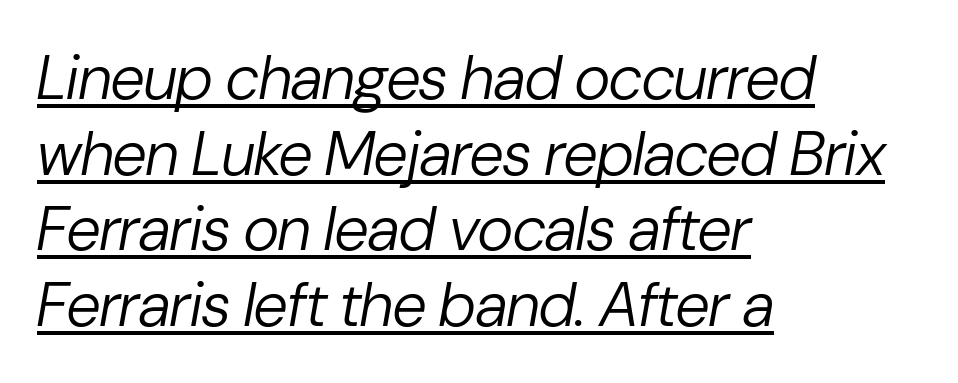
Q: Is the text bold? A: No.
Q: Is the text italic (slanted)? A: Yes, it leans right by about 10 degrees.
Q: Is the text underlined? A: Yes.
Q: How is the paragraph aligned? A: Left-aligned.
Q: Is the spacing between letters normal or unusually wide? A: Normal.
Q: Width (condensed, normal, or wide)? A: Normal.
Q: Stroke contrast? A: Low.
Q: x-height? A: Medium.
Q: Monospaced? A: No.
